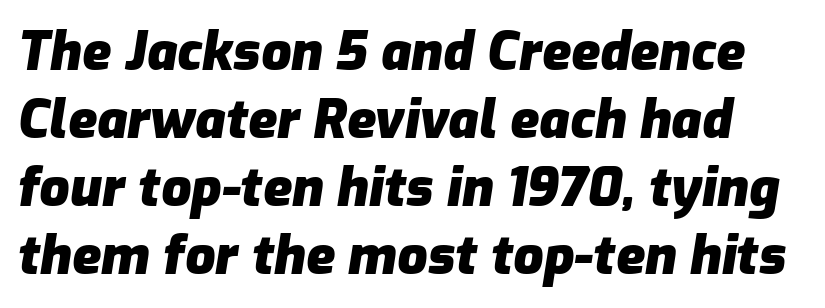
The image shows 53 px heavy type, italic (leaning right); set normal line spacing (1.28x), normal letter spacing, not underlined; low stroke contrast and a medium x-height.
